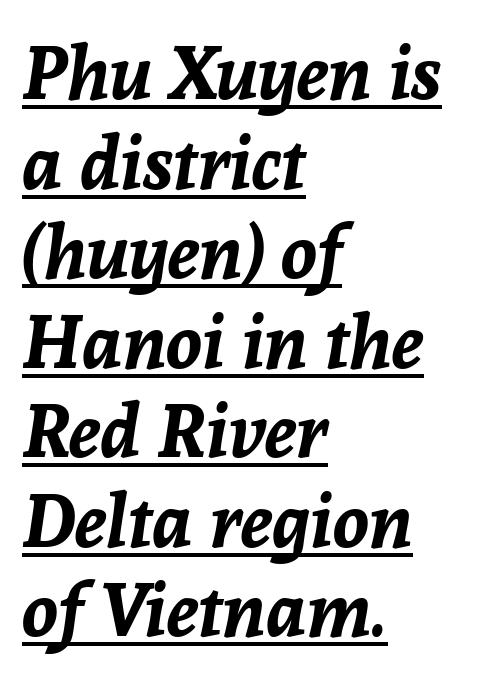
Q: Is the text bold? A: Yes.
Q: Is the text italic (slanted)? A: Yes, it leans right by about 8 degrees.
Q: Is the text underlined? A: Yes.
Q: How is the paragraph aligned? A: Left-aligned.
Q: Is the spacing between letters normal or unusually wide? A: Normal.
Q: Width (condensed, normal, or wide)? A: Normal.
Q: Stroke contrast? A: Low.
Q: x-height? A: Medium.
Q: Monospaced? A: No.
